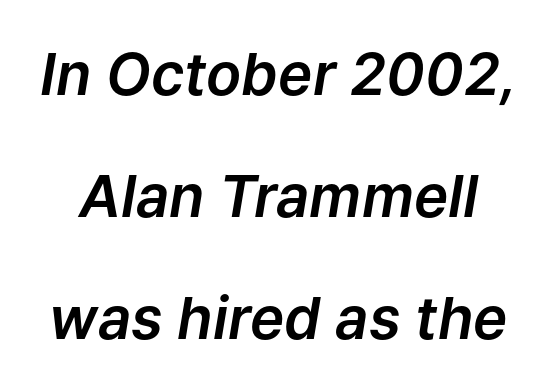
{"italic": "yes", "lean": "right", "slant_degrees": 9, "width": "normal", "stroke_contrast": "low", "x_height": "medium", "monospaced": "no", "underline": "no", "line_spacing": "loose", "line_spacing_ratio": 2.1, "letter_spacing": "normal", "letter_spacing_em": 0.0, "glyph_px": 58}
